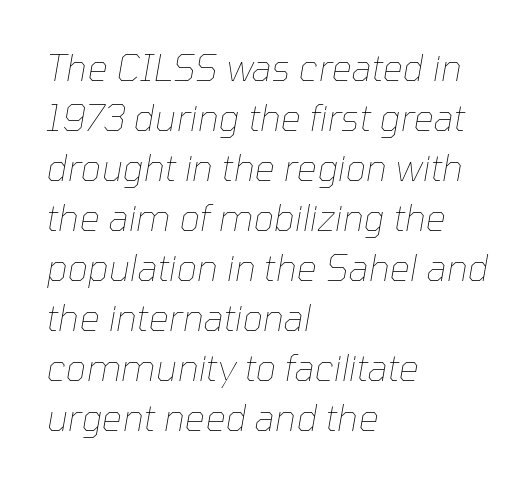
Q: Is the text bold? A: No.
Q: Is the text italic (slanted)? A: Yes, it leans right by about 10 degrees.
Q: Is the text underlined? A: No.
Q: How is the paragraph aligned? A: Left-aligned.
Q: Is the spacing between letters normal or unusually wide? A: Normal.
Q: Is the spacing between lines tight, normal or loose? A: Normal.
Q: Width (condensed, normal, or wide)? A: Normal.
Q: Stroke contrast? A: Low.
Q: x-height? A: Medium.
Q: Monospaced? A: No.
